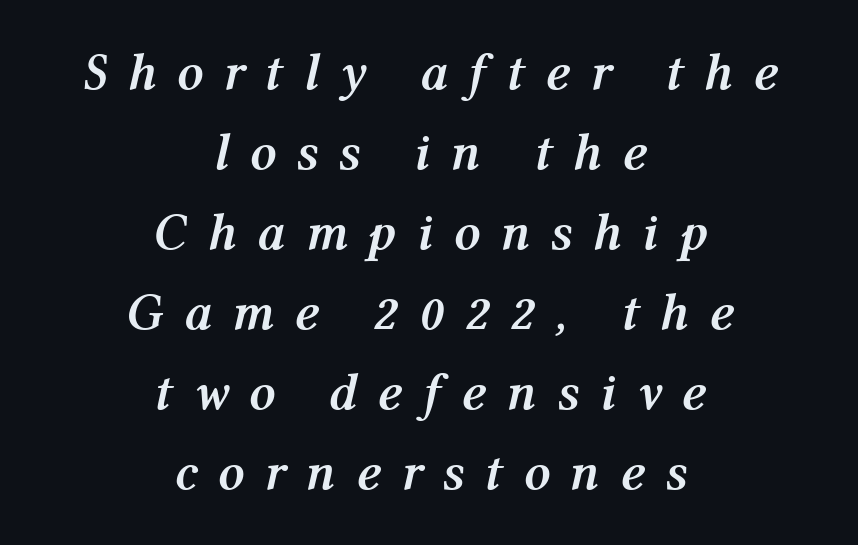
Q: Is the text bold? A: Yes.
Q: Is the text italic (slanted)? A: Yes, it leans right by about 12 degrees.
Q: Is the text underlined? A: No.
Q: How is the paragraph aligned? A: Centered.
Q: Is the spacing between letters normal or unusually wide? A: Unusually wide.
Q: Is the spacing between lines tight, normal or loose? A: Normal.
Q: Width (condensed, normal, or wide)? A: Normal.
Q: Stroke contrast? A: Medium.
Q: x-height? A: Medium.
Q: Monospaced? A: No.
